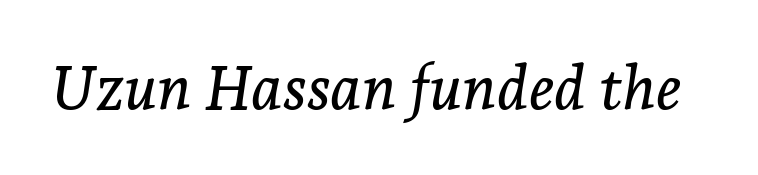
Yep, that's italic — everything's leaning. The passage shown is typeset with a serif family. Words float on clear page, feet unadorned. Each letter keeps its own natural width here, so spacing adapts to shape. Tracking value appears to be zero — textbook default spacing.
